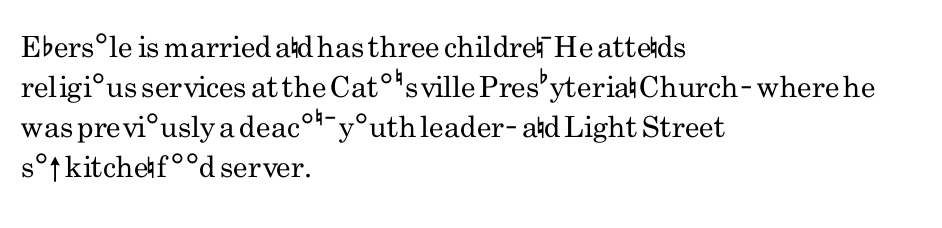
The letters sit at their default tracking, neither squeezed nor spread. A typesetter would call this proportional, since set widths differ per character. The area under the type is left untouched. The typeface has the unassuming heft of standard copy or less. This rendering employs a face without finishing strokes, i.e., a sans-serif.
